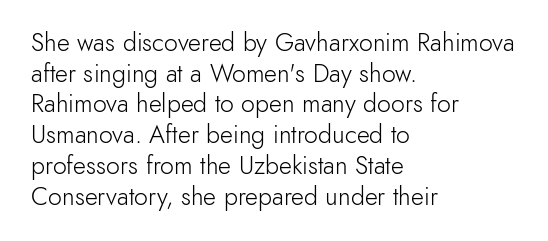
{"italic": "no", "bold": "no", "underline": "no", "align": "left", "line_spacing_ratio": 1.23, "letter_spacing": "normal", "letter_spacing_em": 0.0, "glyph_px": 25}
